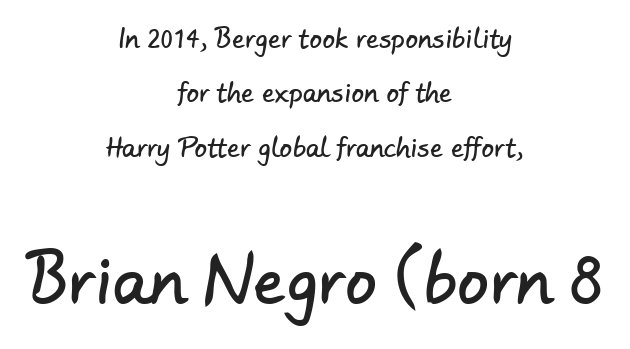
The space directly below the letters is spotless. Words appear dense and cohesive because spacing is normal. The rendering positions every line midway between the sides. Airy leading. Nothing sits at the stroke ends, so this counts as sans-serif.
